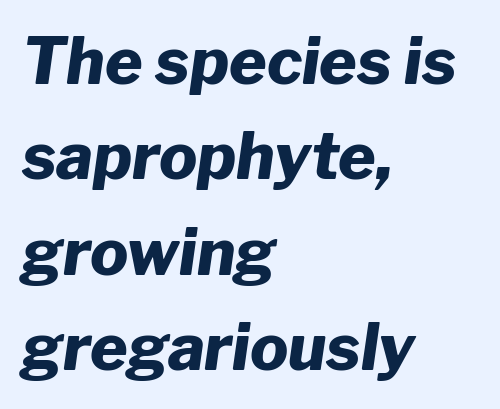
{"italic": "yes", "lean": "right", "slant_degrees": 8, "bold": "yes", "weight": "heavy", "width": "normal", "stroke_contrast": "low", "x_height": "medium", "monospaced": "no", "underline": "no", "align": "left", "line_spacing": "normal", "line_spacing_ratio": 1.49, "letter_spacing": "normal", "letter_spacing_em": 0.0, "glyph_px": 64}
